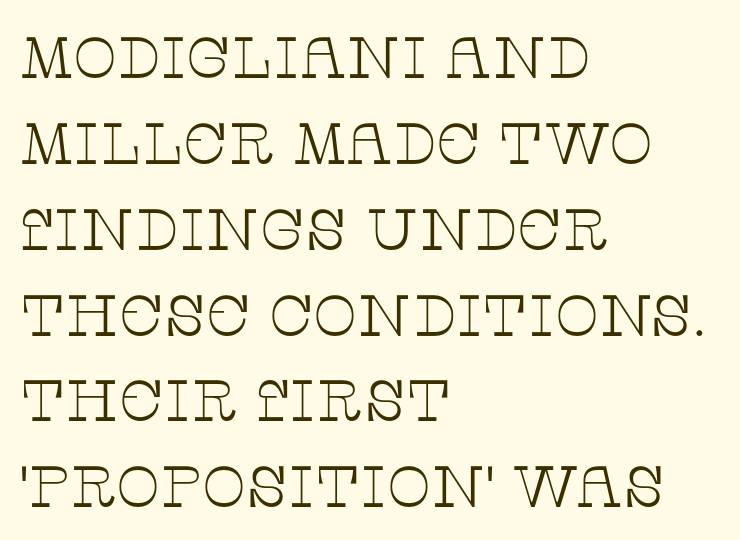
The image shows 58 px thin, wide serif type, upright; set left-aligned, normal line spacing (1.48x), normal letter spacing, not underlined; low stroke contrast and a large x-height.
